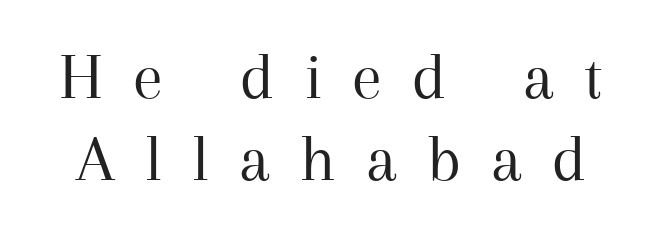
{"serif": "yes", "italic": "no", "bold": "no", "weight": "regular", "width": "normal", "stroke_contrast": "medium", "x_height": "medium", "monospaced": "no", "underline": "no", "line_spacing_ratio": 1.2, "letter_spacing": "wide", "letter_spacing_em": 0.44, "glyph_px": 68}
